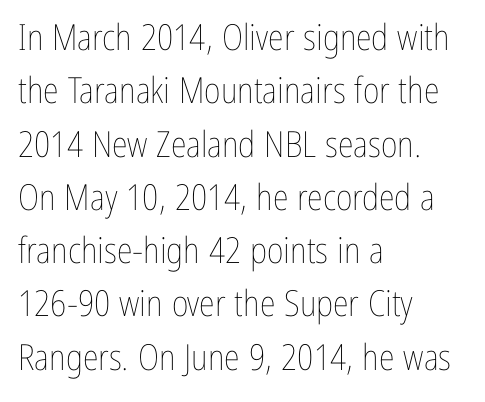
Q: Is the text bold? A: No.
Q: Is the text italic (slanted)? A: No, it is upright.
Q: Is the text underlined? A: No.
Q: How is the paragraph aligned? A: Left-aligned.
Q: Is the spacing between letters normal or unusually wide? A: Normal.
Q: Is the spacing between lines tight, normal or loose? A: Normal.
Q: Width (condensed, normal, or wide)? A: Condensed.
Q: Stroke contrast? A: Low.
Q: x-height? A: Medium.
Q: Monospaced? A: No.
